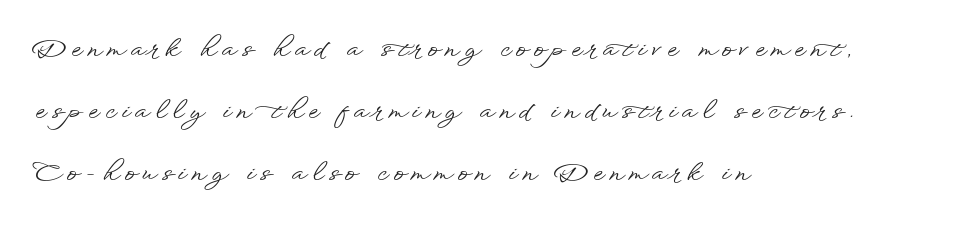
The specimen omits any rule beneath the text block's lines. Someone cranked the tracking dial way up on this one. One-word summary of the alignment: left. Successive baselines arrive slowly, with a big drop between each.
